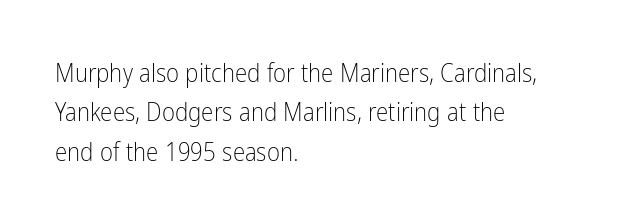
Q: Is the text bold? A: No.
Q: Is the text italic (slanted)? A: No, it is upright.
Q: Is the text underlined? A: No.
Q: How is the paragraph aligned? A: Left-aligned.
Q: Is the spacing between letters normal or unusually wide? A: Normal.
Q: Is the spacing between lines tight, normal or loose? A: Normal.
